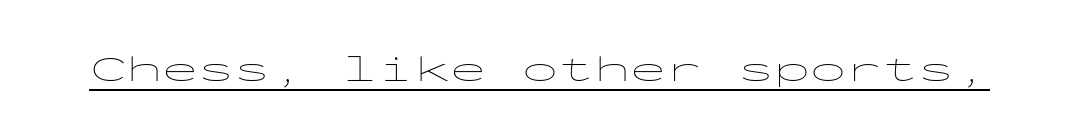
The image shows 36 px thin, wide sans-serif type, upright, monospaced; set normal letter spacing, underlined; low stroke contrast and a medium x-height.
